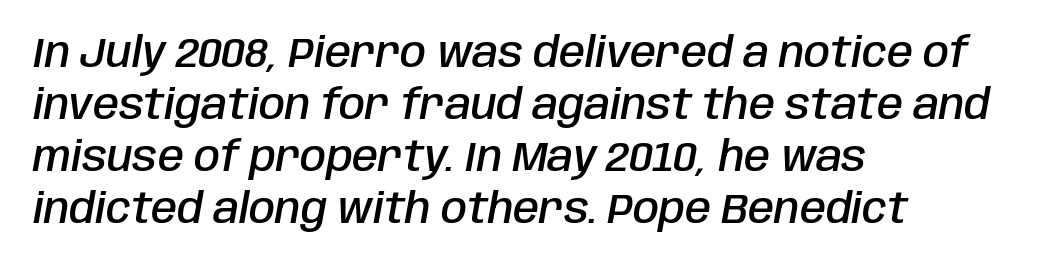
Q: Is the text bold? A: Semi-bold.
Q: Is the text italic (slanted)? A: Yes, it leans right by about 10 degrees.
Q: Is the text underlined? A: No.
Q: How is the paragraph aligned? A: Left-aligned.
Q: Is the spacing between letters normal or unusually wide? A: Normal.
Q: Width (condensed, normal, or wide)? A: Condensed.
Q: Stroke contrast? A: Low.
Q: x-height? A: Large.
Q: Monospaced? A: No.
